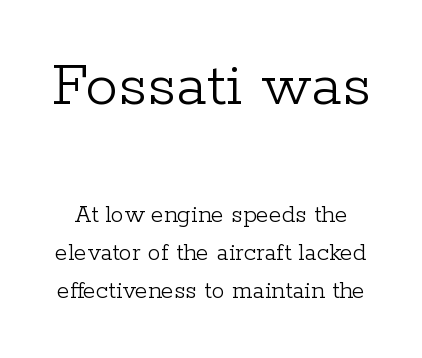
{"serif": "yes", "italic": "no", "bold": "no", "weight": "light", "width": "normal", "stroke_contrast": "low", "x_height": "medium", "monospaced": "no", "underline": "no", "line_spacing": "normal", "line_spacing_ratio": 1.47, "letter_spacing": "normal", "letter_spacing_em": 0.0, "larger_block": "first", "size_ratio": 2.54, "glyph_px": 66}
